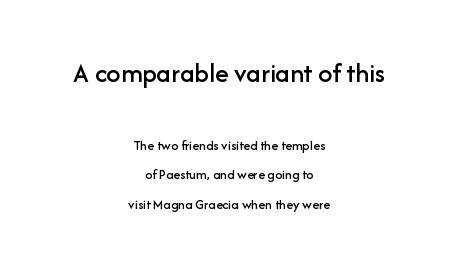
{"serif": "no", "italic": "no", "width": "normal", "stroke_contrast": "low", "x_height": "medium", "monospaced": "no", "underline": "no", "align": "center", "line_spacing": "loose", "line_spacing_ratio": 2.12, "letter_spacing": "normal", "letter_spacing_em": 0.0, "larger_block": "first", "size_ratio": 2.0, "glyph_px": 28}
